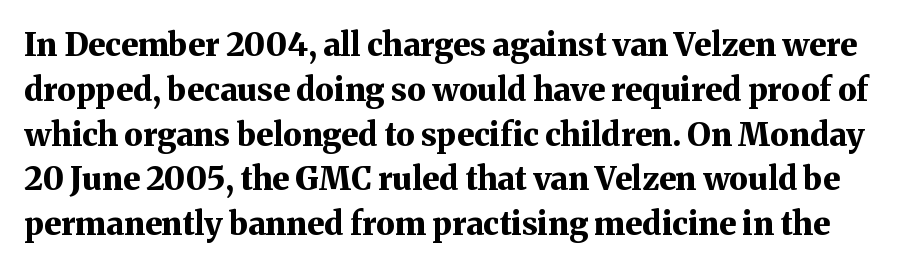
Q: Is the text bold? A: Yes.
Q: Is the text italic (slanted)? A: No, it is upright.
Q: Is the typeface a serif or a sans-serif typeface? A: Serif.
Q: Is the text underlined? A: No.
Q: Is the spacing between letters normal or unusually wide? A: Normal.
Q: Is the spacing between lines tight, normal or loose? A: Normal.
Q: Width (condensed, normal, or wide)? A: Normal.
Q: Stroke contrast? A: Medium.
Q: x-height? A: Medium.
Q: Monospaced? A: No.
